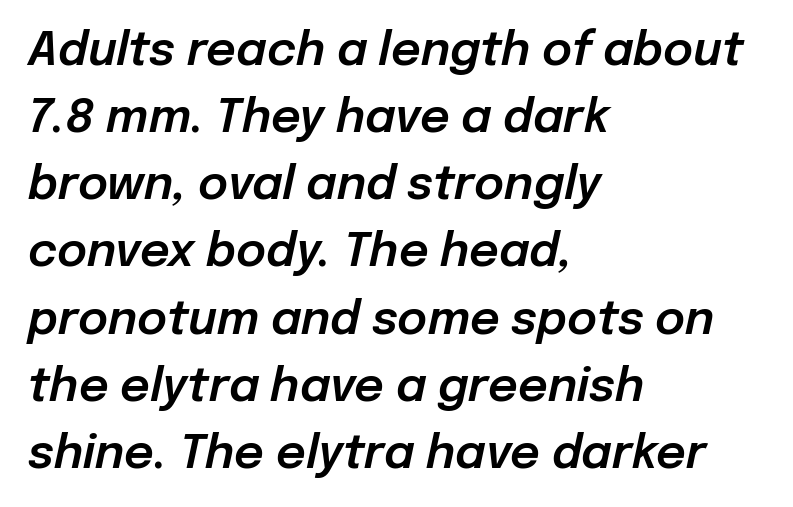
Q: Is the text italic (slanted)? A: Yes, it leans right by about 12 degrees.
Q: Is the text underlined? A: No.
Q: How is the paragraph aligned? A: Left-aligned.
Q: Is the spacing between letters normal or unusually wide? A: Normal.
Q: Is the spacing between lines tight, normal or loose? A: Normal.
Q: Width (condensed, normal, or wide)? A: Normal.
Q: Stroke contrast? A: Low.
Q: x-height? A: Medium.
Q: Monospaced? A: No.
